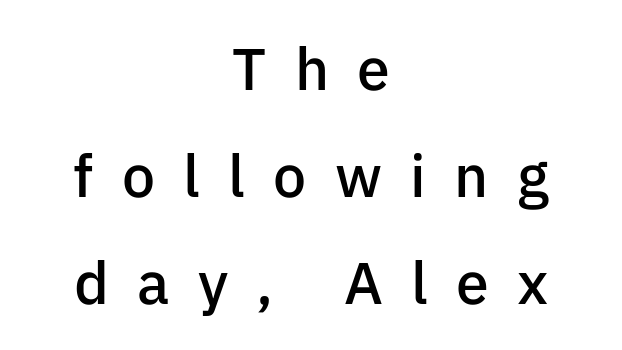
The image shows 59 px semibold sans-serif type, upright; set centered, line spacing 1.81x, unusually wide letter spacing (+0.48 em), not underlined; low stroke contrast and a medium x-height.
